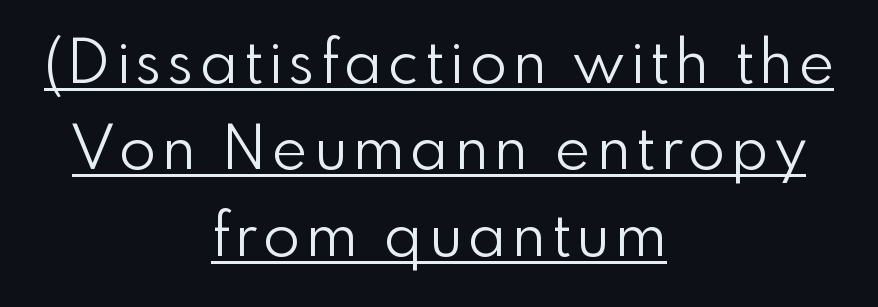
Q: Is the text bold? A: No.
Q: Is the text italic (slanted)? A: No, it is upright.
Q: Is the typeface a serif or a sans-serif typeface? A: Sans-serif.
Q: Is the text underlined? A: Yes.
Q: How is the paragraph aligned? A: Centered.
Q: Is the spacing between lines tight, normal or loose? A: Normal.
Q: Width (condensed, normal, or wide)? A: Normal.
Q: Stroke contrast? A: Low.
Q: x-height? A: Small.
Q: Monospaced? A: No.
